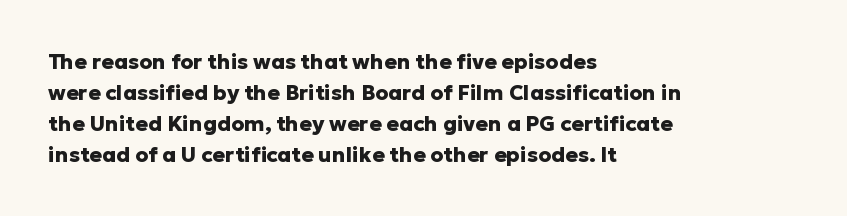
{"italic": "no", "bold": "yes", "underline": "no", "align": "left", "line_spacing": "normal", "line_spacing_ratio": 1.47, "letter_spacing": "normal", "letter_spacing_em": 0.0, "glyph_px": 21}
